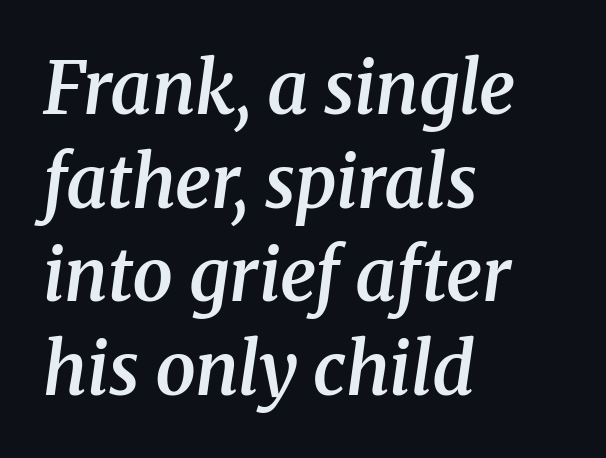
The compositor pushed each line to the left boundary. Beneath every word, the page is bare. Does the type have serifs? Yes, each stem ends in a small foot. A typesetter would call this proportional, since set widths differ per character. Firm but not heavy-handed strokes: this text is semibold. Vertically, the passage feels balanced, rows spaced as you'd expect.
